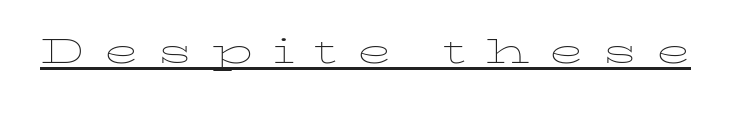
Q: Is the text bold? A: No.
Q: Is the text italic (slanted)? A: No, it is upright.
Q: Is the text underlined? A: Yes.
Q: Is the spacing between letters normal or unusually wide? A: Unusually wide.
Q: Width (condensed, normal, or wide)? A: Wide.
Q: Stroke contrast? A: Low.
Q: x-height? A: Medium.
Q: Monospaced? A: No.
